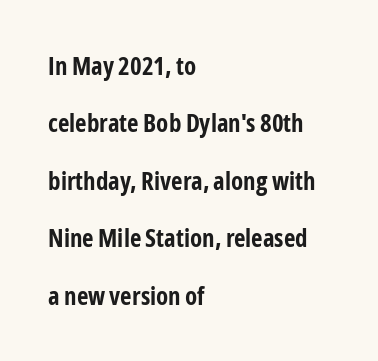
The image shows 25 px bold type, upright; set left-aligned, loose line spacing (2.3x), normal letter spacing, not underlined.
